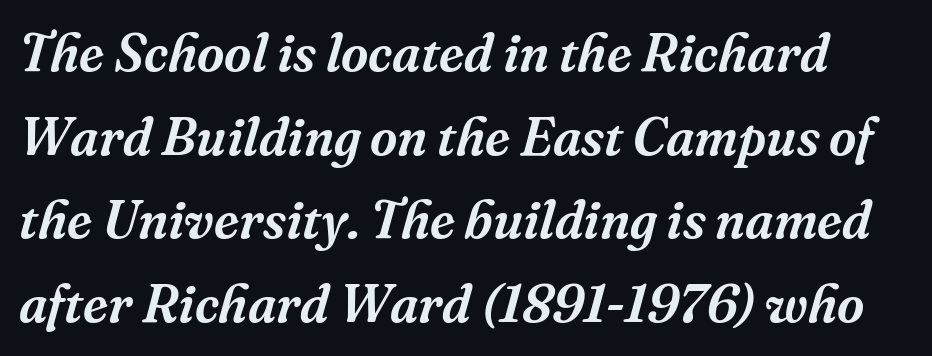
Classification — serif. These lines were composed using italics. Check under the words: just untouched page. Honestly, the letter spacing is just normal — you wouldn't notice it.
